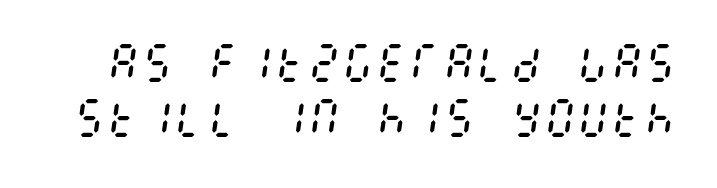
Q: Is the text bold? A: No.
Q: Is the text italic (slanted)? A: Yes, it leans right by about 8 degrees.
Q: Is the text underlined? A: No.
Q: Is the spacing between letters normal or unusually wide? A: Normal.
Q: Is the spacing between lines tight, normal or loose? A: Normal.
Q: Width (condensed, normal, or wide)? A: Condensed.
Q: Stroke contrast? A: Medium.
Q: x-height? A: Large.
